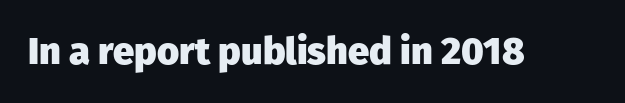
Here the designer chose a conventional face with non-uniform glyph widths. No word sits above an underline. This is roman type, the default non-slanted kind. Look at the tracking — it's just the regular setting, nothing added. Are there feet on the stems? There aren't — it's a sans. Compared with an ordinary text face, these strokes are far heavier — a full bold.
